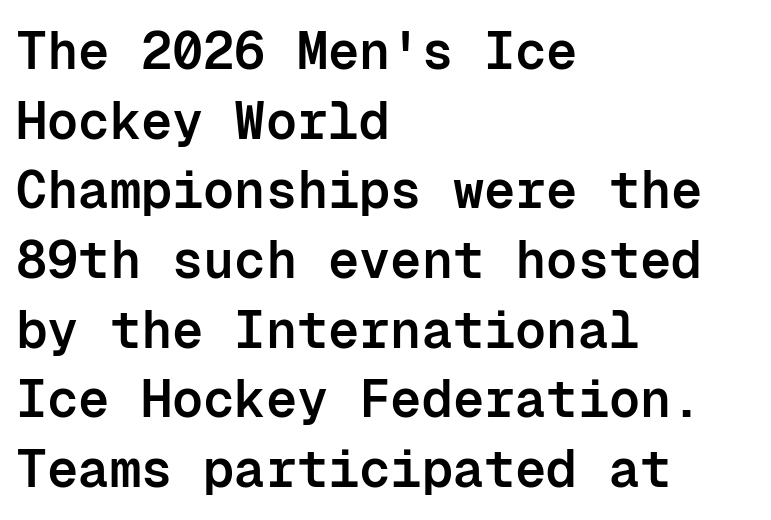
Q: Is the text bold? A: Semi-bold.
Q: Is the text italic (slanted)? A: No, it is upright.
Q: Is the typeface a serif or a sans-serif typeface? A: Sans-serif.
Q: Is the text underlined? A: No.
Q: How is the paragraph aligned? A: Left-aligned.
Q: Is the spacing between letters normal or unusually wide? A: Normal.
Q: Is the spacing between lines tight, normal or loose? A: Normal.
Q: Width (condensed, normal, or wide)? A: Normal.
Q: Stroke contrast? A: Low.
Q: x-height? A: Medium.
Q: Monospaced? A: Yes.
